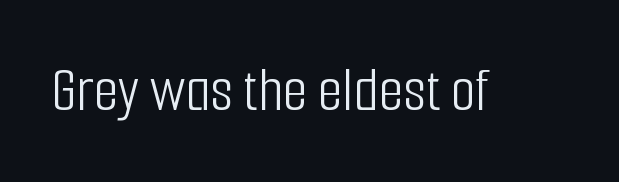
Caption: standard tracking, unaltered. This sample has the flowing, uneven cadence of proportional lettering. This is sans-serif lettering, the kind often seen on screens and signage. Words float on clear page, feet unadorned. The typography opts for an upright posture over an oblique one. Is the type heavy? It reads as light-to-regular instead.
